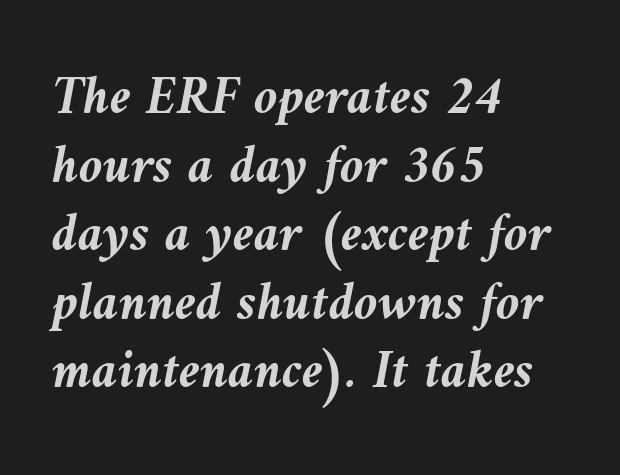
Here the glyphs are tracked normally, forming tight word shapes. You could not count columns in this text — the font is proportionally spaced. Notice how descenders clear the ascenders below comfortably — that's standard leading. The specimen omits any rule beneath the text block's lines.
